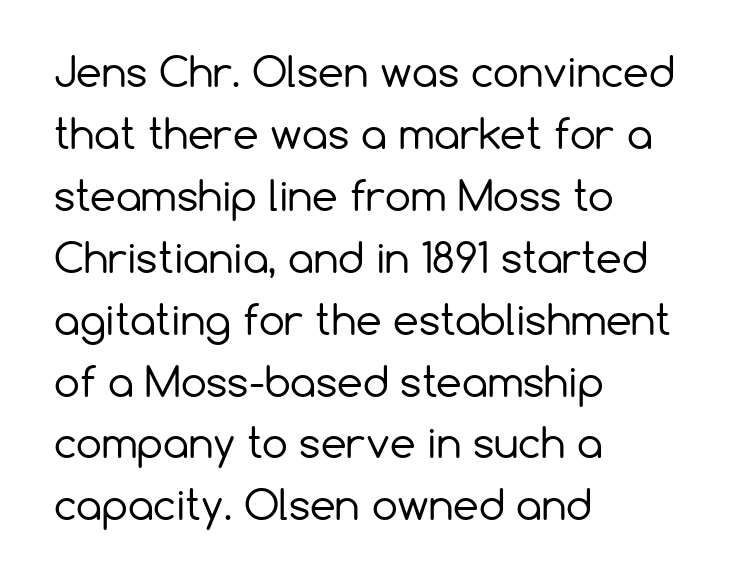
Characters follow at the spacing the type designer built in. What's the leading like? Ordinary, nothing unusual. Descenders hang freely into open space. Each letter's strokes conclude bluntly, with no projecting serifs. The compositor pushed each line to the left boundary. Character widths vary here, with narrow letters taking less room than wide ones.
